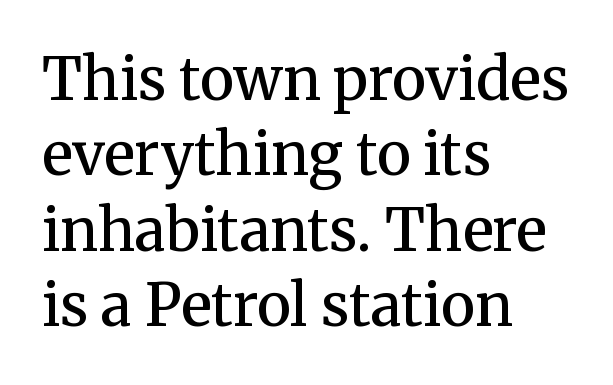
{"serif": "yes", "italic": "no", "bold": "semi", "weight": "semibold", "width": "normal", "stroke_contrast": "medium", "x_height": "medium", "monospaced": "no", "underline": "no", "align": "left", "line_spacing": "normal", "line_spacing_ratio": 1.3, "letter_spacing": "normal", "letter_spacing_em": 0.0, "glyph_px": 58}
